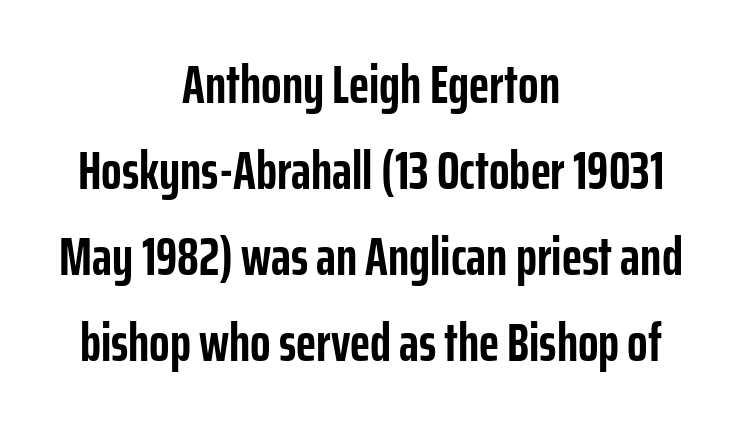
On the weight axis this lands at bold, roughly 700. Both edges are ragged and mirror each other, which tells us the setting is centered. It's the straight-up-and-down kind of type. Character widths vary here, with narrow letters taking less room than wide ones.
